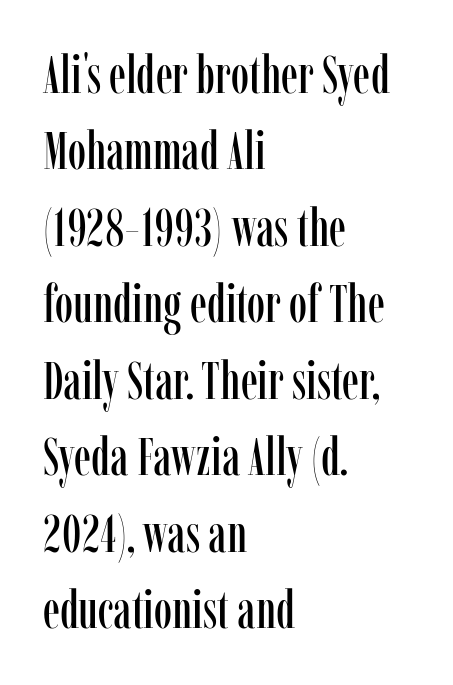
The image shows 52 px condensed serif type, upright; set left-aligned, normal line spacing (1.47x), normal letter spacing, not underlined; low stroke contrast and a medium x-height.
